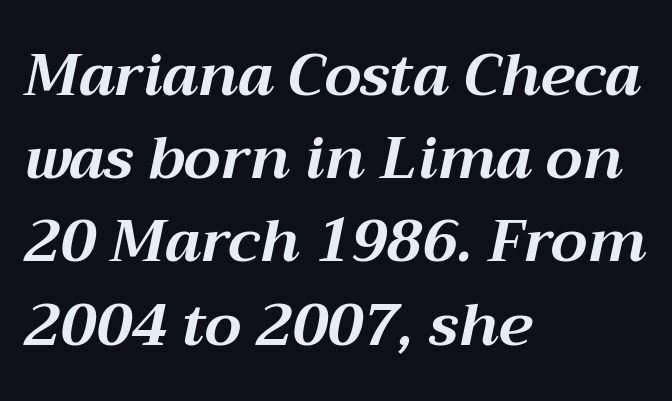
The image shows 59 px bold type, italic (leaning right); set left-aligned, normal line spacing (1.41x), normal letter spacing, not underlined; medium stroke contrast and a medium x-height.
